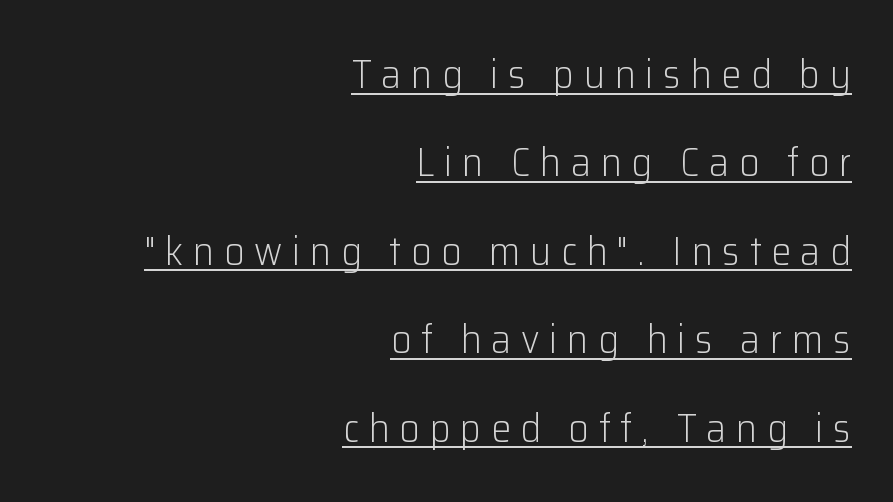
The image shows 40 px light sans-serif type, upright; set right-aligned, loose line spacing (2.21x), unusually wide letter spacing (+0.24 em), underlined; low stroke contrast and a medium x-height.
